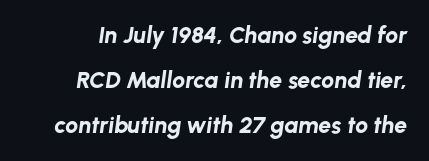
The text carries the slant typical of an italic or oblique font. The strokes are fattened all the way to bold. Baseline-to-baseline distance is far greater than the letter height. Unmarked baselines from the first word to the last.
